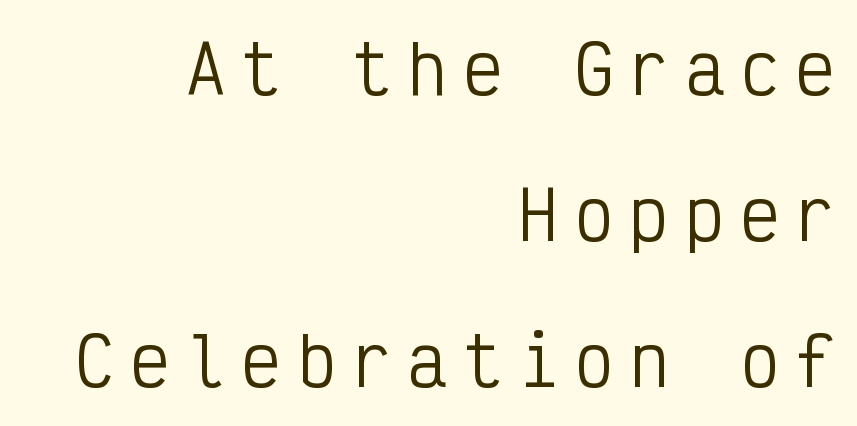
The image shows 66 px regular-weight, condensed sans-serif type, upright, monospaced; set right-aligned, loose line spacing (2.21x), unusually wide letter spacing (+0.24 em), not underlined; low stroke contrast and a medium x-height.
